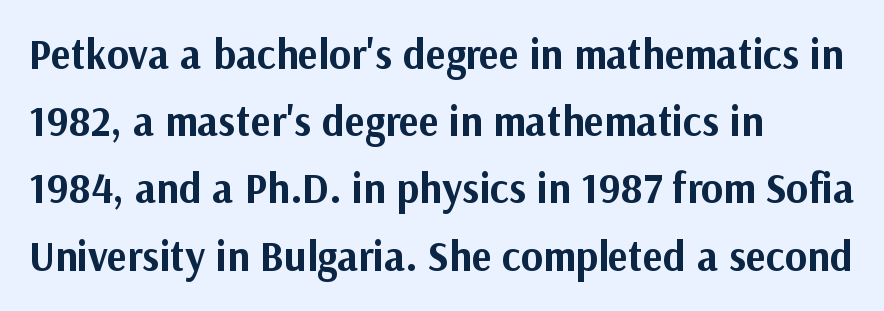
Q: Is the text bold? A: Yes.
Q: Is the text italic (slanted)? A: No, it is upright.
Q: Is the typeface a serif or a sans-serif typeface? A: Sans-serif.
Q: Is the text underlined? A: No.
Q: How is the paragraph aligned? A: Left-aligned.
Q: Is the spacing between letters normal or unusually wide? A: Normal.
Q: Is the spacing between lines tight, normal or loose? A: Normal.
Q: Width (condensed, normal, or wide)? A: Normal.
Q: Stroke contrast? A: Medium.
Q: x-height? A: Medium.
Q: Monospaced? A: No.
